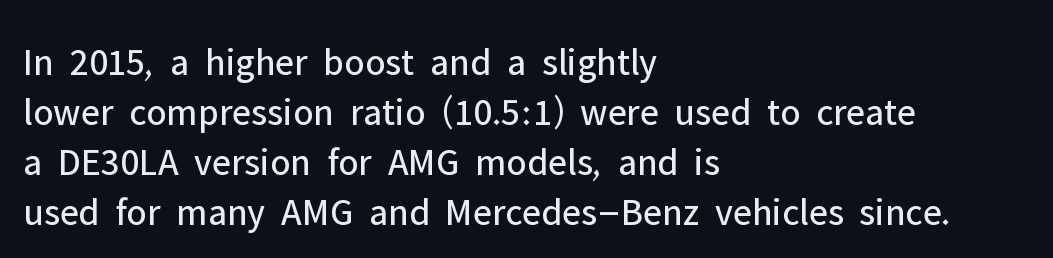
{"serif": "no", "italic": "no", "bold": "no", "weight": "regular", "width": "normal", "stroke_contrast": "low", "x_height": "medium", "monospaced": "no", "underline": "no", "align": "left", "line_spacing": "normal", "line_spacing_ratio": 1.28, "letter_spacing": "normal", "letter_spacing_em": 0.0, "glyph_px": 39}
